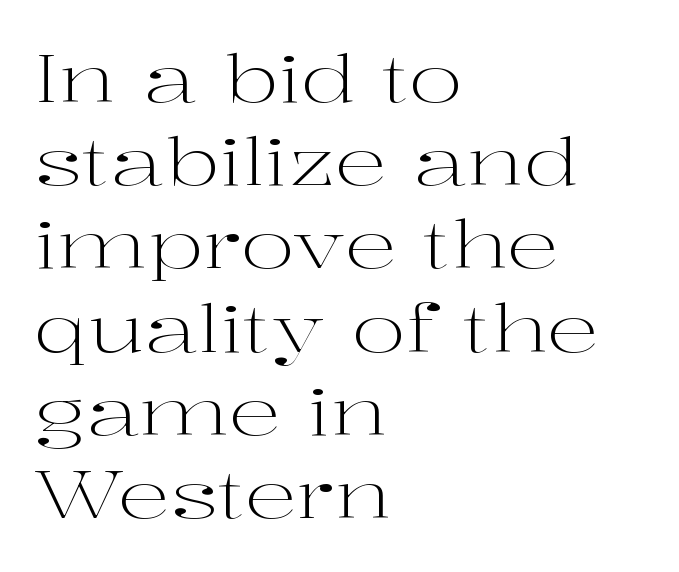
Q: Is the text bold? A: No.
Q: Is the text italic (slanted)? A: No, it is upright.
Q: Is the typeface a serif or a sans-serif typeface? A: Serif.
Q: Is the text underlined? A: No.
Q: How is the paragraph aligned? A: Left-aligned.
Q: Is the spacing between letters normal or unusually wide? A: Normal.
Q: Is the spacing between lines tight, normal or loose? A: Normal.
Q: Width (condensed, normal, or wide)? A: Wide.
Q: Stroke contrast? A: High.
Q: x-height? A: Medium.
Q: Monospaced? A: No.
